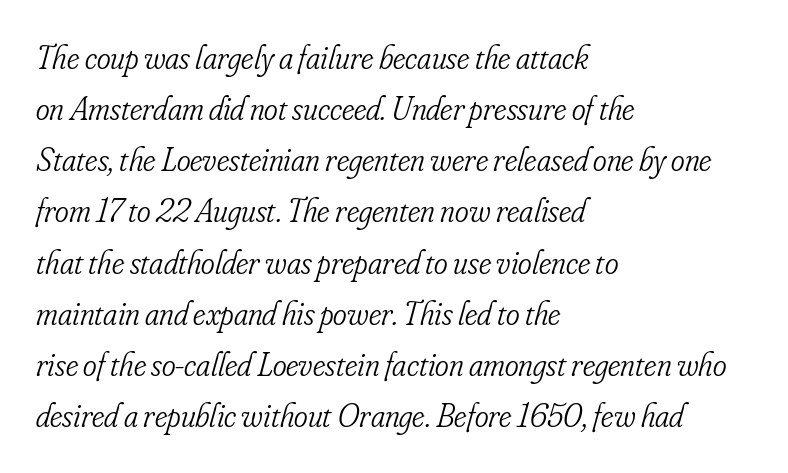
The image shows 33 px light, condensed serif type, italic (leaning right); set left-aligned, normal line spacing (1.55x), normal letter spacing, not underlined; low stroke contrast and a small x-height.
